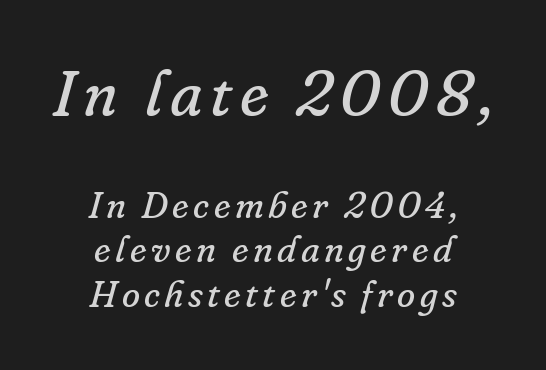
In terms of posture, this sample is oblique. The typeface chosen for these lines features serifs. Both edges are ragged and mirror each other, which tells us the setting is centered. Stems and bowls with no extra thickness — not bold. The specimen omits any rule beneath the text block's lines. You could not count columns in this text — the font is proportionally spaced.
